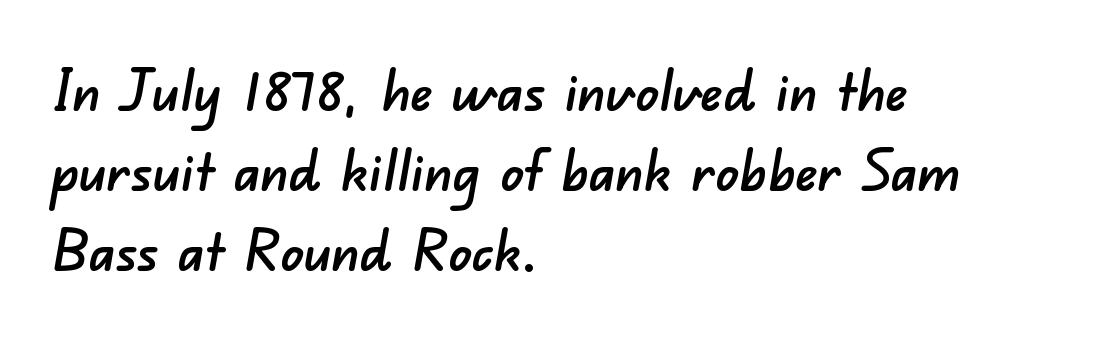
The image shows 57 px sans-serif type; set left-aligned, normal line spacing (1.4x), normal letter spacing, not underlined; low stroke contrast and a small x-height.
